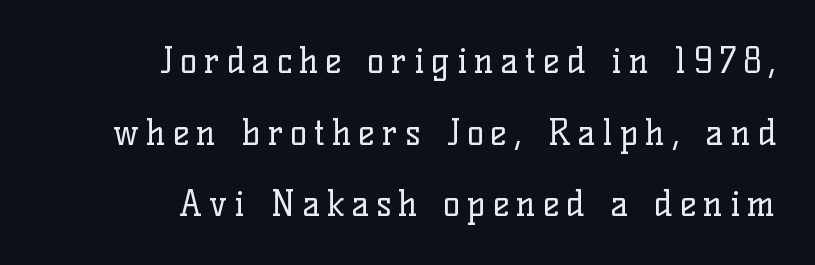
The image shows 35 px regular-weight serif type, upright; set right-aligned, loose line spacing (2.05x), unusually wide letter spacing (+0.2 em), not underlined; low stroke contrast and a medium x-height.
